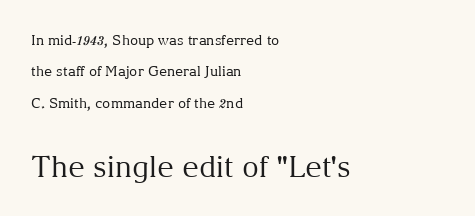
{"serif": "yes", "italic": "no", "bold": "no", "weight": "regular", "width": "normal", "stroke_contrast": "medium", "x_height": "medium", "monospaced": "no", "underline": "no", "align": "left", "line_spacing": "loose", "line_spacing_ratio": 2.24, "letter_spacing": "normal", "letter_spacing_em": 0.0, "larger_block": "second", "size_ratio": 2.07, "glyph_px": 29}
